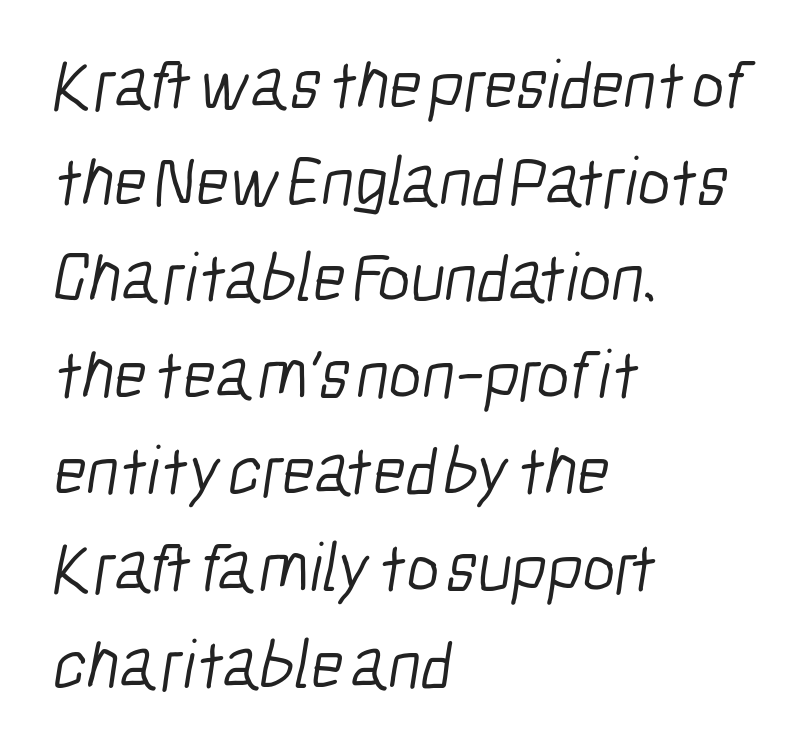
The image shows 70 px light, condensed sans-serif type; set left-aligned, normal line spacing (1.38x), normal letter spacing, not underlined; low stroke contrast and a medium x-height.
